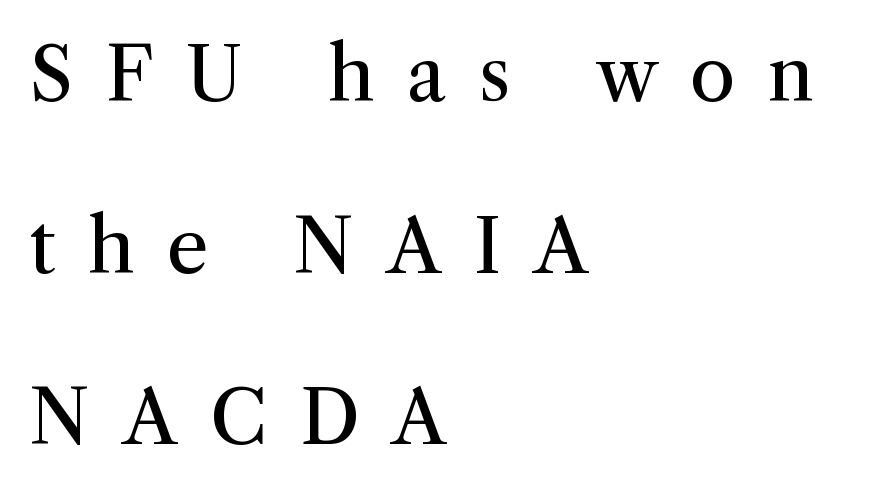
Q: Is the text bold? A: No.
Q: Is the text italic (slanted)? A: No, it is upright.
Q: Is the typeface a serif or a sans-serif typeface? A: Serif.
Q: Is the text underlined? A: No.
Q: How is the paragraph aligned? A: Left-aligned.
Q: Is the spacing between letters normal or unusually wide? A: Unusually wide.
Q: Is the spacing between lines tight, normal or loose? A: Loose.
Q: Width (condensed, normal, or wide)? A: Normal.
Q: Stroke contrast? A: Medium.
Q: x-height? A: Medium.
Q: Monospaced? A: No.
